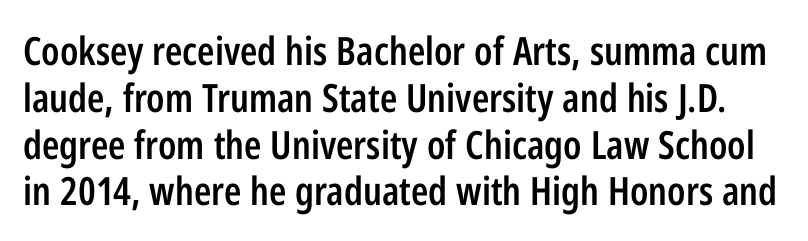
Nope, not italic — everything's standing straight. Underlining? Definitely not there. The typeface chosen for these lines omits serifs. Tracking here is standard; glyphs follow each other at the usual distance. Slightly chunky letters — semibold, I'd say, not full bold. Here the designer chose a conventional face with non-uniform glyph widths.
